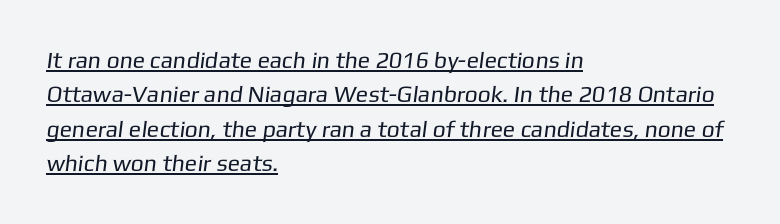
The tracking reads as untouched default to a designer's eye. Is there an underline? Yes — a line sits under the letters. The lines are quadded left. Leading matches the norm, producing a regular column. Weight: in the light-to-regular range.
